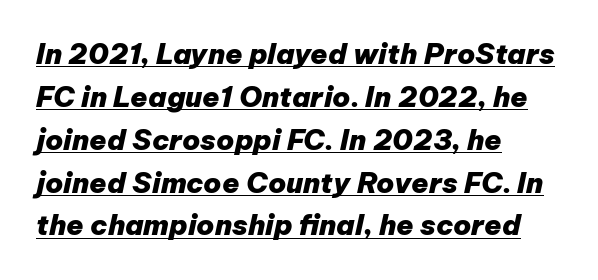
Q: Is the text bold? A: Yes.
Q: Is the text italic (slanted)? A: Yes, it leans right by about 12 degrees.
Q: Is the text underlined? A: Yes.
Q: How is the paragraph aligned? A: Left-aligned.
Q: Is the spacing between letters normal or unusually wide? A: Normal.
Q: Is the spacing between lines tight, normal or loose? A: Normal.
Q: Width (condensed, normal, or wide)? A: Normal.
Q: Stroke contrast? A: Low.
Q: x-height? A: Medium.
Q: Monospaced? A: No.
